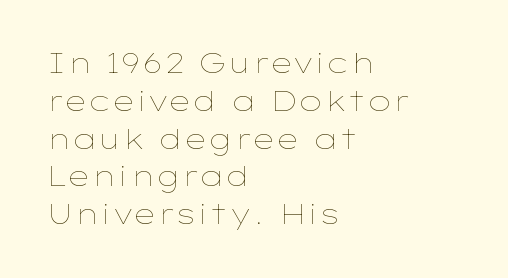
{"italic": "no", "bold": "no", "underline": "no", "align": "left", "line_spacing": "normal", "line_spacing_ratio": 1.4, "letter_spacing": "normal", "letter_spacing_em": 0.0, "glyph_px": 27}
